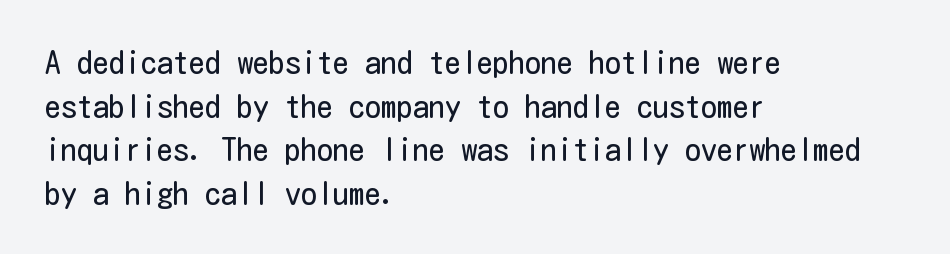
{"serif": "no", "italic": "no", "bold": "no", "weight": "regular", "width": "condensed", "stroke_contrast": "low", "x_height": "medium", "underline": "no", "align": "left", "line_spacing": "normal", "line_spacing_ratio": 1.36, "letter_spacing": "normal", "letter_spacing_em": 0.0, "glyph_px": 32}
